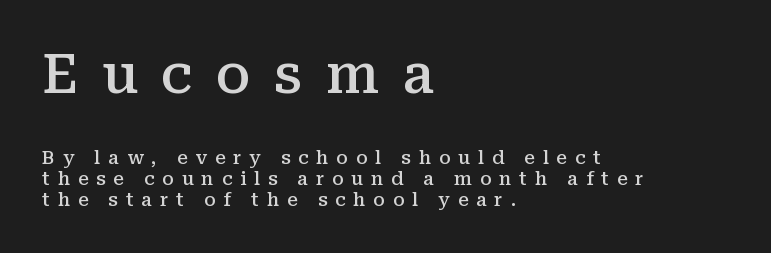
The image shows 54 px semibold serif type, upright; set left-aligned, tight line spacing (1.15x), unusually wide letter spacing (+0.43 em), not underlined; the first (top) block is 3.0x larger; medium stroke contrast and a medium x-height.
